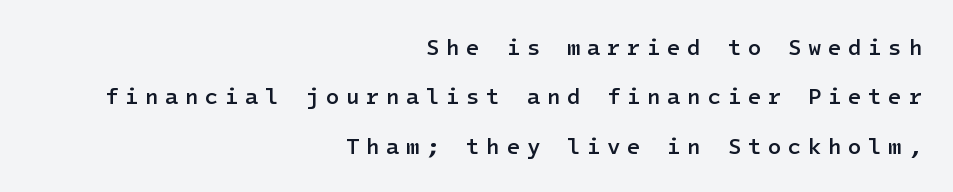
This sample uses an upright cut, with every glyph sitting square on the baseline. Vertically, the passage feels expansive, rows floating well apart. The lines are quadded right. Set as a demibold, roughly 600 on the weight scale. The string is rendered with underlining switched off. Students, note that the glyphs here are deliberately spaced far apart.
